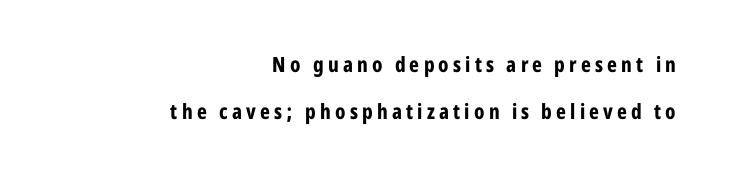
Observe the wide spacing: letters keep a clear distance from each other. This is roman type, the default non-slanted kind. The string is rendered with underlining switched off. The space between consecutive lines is lavish. This rendering uses right alignment, leaving the left contour irregular. The typesetting leans heavy: a genuine bold.
